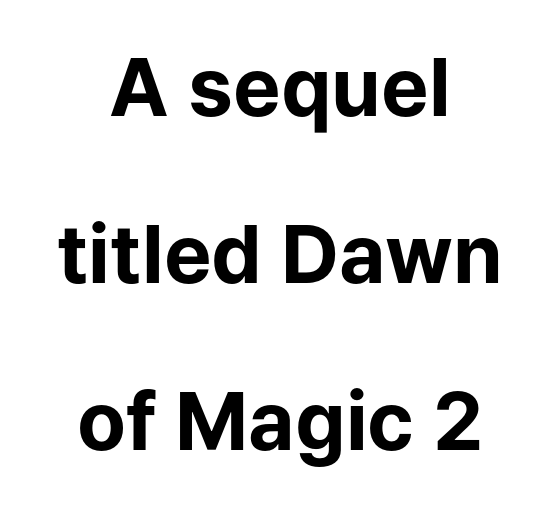
The lettering stays uniformly vertical, giving the passage a roman look. Is the type bold? Yes — the strokes are clearly thick and heavy. The passage is arranged like a title page — every line centered. A sans-serif font was chosen for this passage. Vertical spacing — loose. Between one letter and the next there's only the usual sliver of space.
